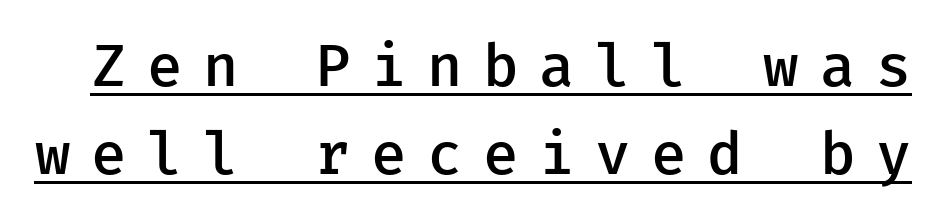
The image shows 59 px semibold sans-serif type, upright; set normal line spacing (1.5x), unusually wide letter spacing (+0.35 em), underlined; low stroke contrast and a medium x-height.
